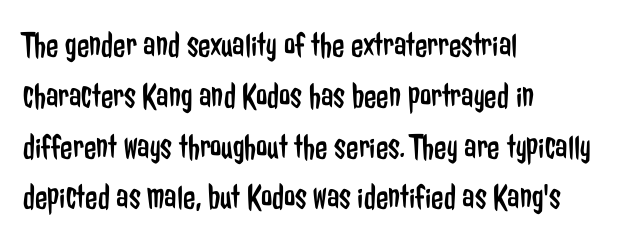
Q: Is the text bold? A: No.
Q: Is the text italic (slanted)? A: No, it is upright.
Q: Is the typeface a serif or a sans-serif typeface? A: Sans-serif.
Q: Is the text underlined? A: No.
Q: How is the paragraph aligned? A: Left-aligned.
Q: Is the spacing between letters normal or unusually wide? A: Normal.
Q: Is the spacing between lines tight, normal or loose? A: Normal.
Q: Width (condensed, normal, or wide)? A: Condensed.
Q: Stroke contrast? A: Low.
Q: x-height? A: Medium.
Q: Monospaced? A: No.
